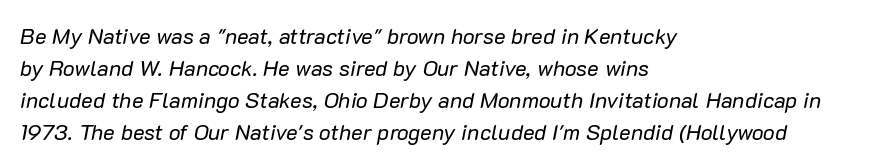
{"italic": "yes", "lean": "right", "slant_degrees": 10, "bold": "no", "underline": "no", "align": "left", "line_spacing": "normal", "line_spacing_ratio": 1.45, "letter_spacing": "normal", "letter_spacing_em": 0.0, "glyph_px": 22}
